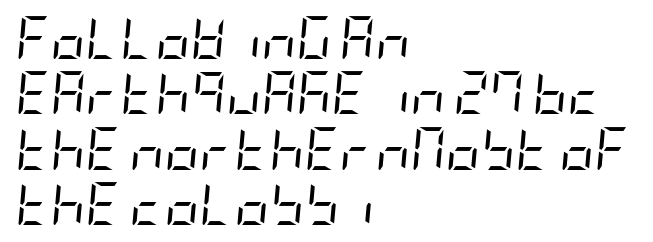
These lines stack with their left ends in a neat column. Rendered with sloped, italic letterforms. Standard letterfit; no display-style spreading of the glyphs. Compared with a typical body face, this is equally light or lighter still. Glance below the letters and you will spot only blank space. How would I describe the line gaps? Plain and ordinary.
